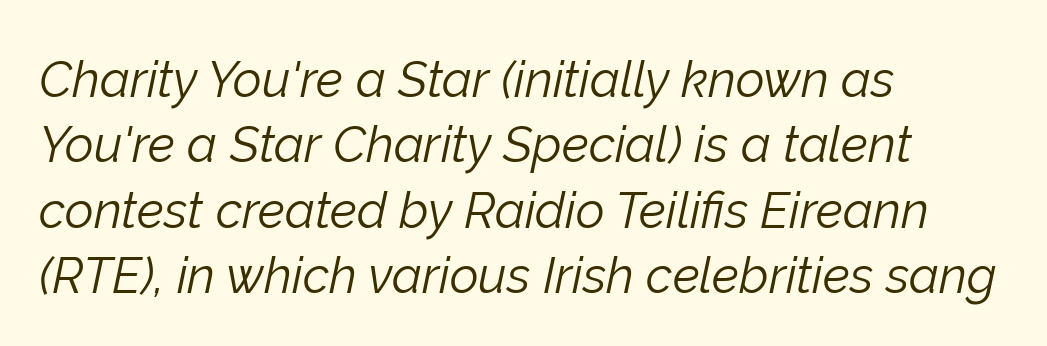
The image shows 50 px light type, italic (leaning right); set left-aligned, normal line spacing (1.31x), normal letter spacing, not underlined; low stroke contrast and a medium x-height.
